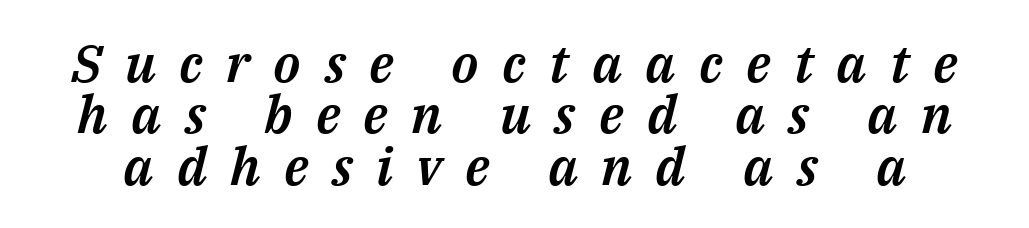
The image shows 52 px text type, italic (leaning right); set tight line spacing (0.99x), unusually wide letter spacing (+0.45 em), not underlined; medium stroke contrast and a medium x-height.
